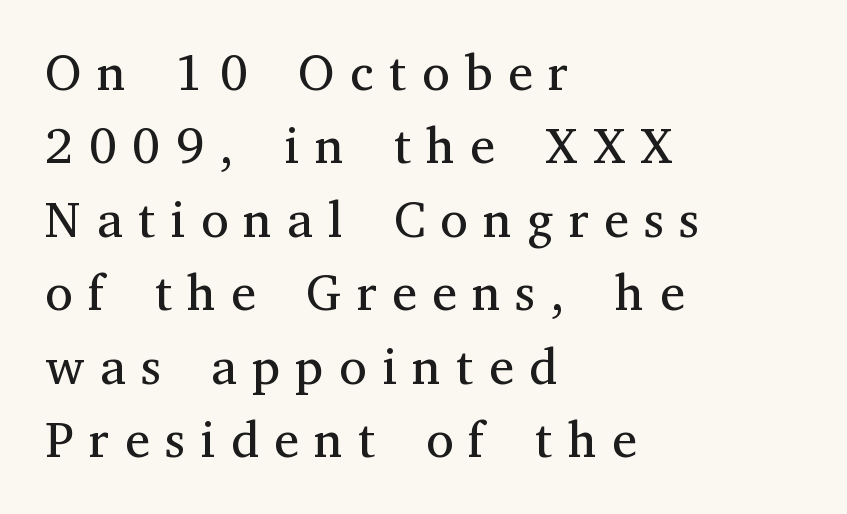
{"serif": "yes", "italic": "no", "bold": "no", "weight": "regular", "width": "normal", "stroke_contrast": "medium", "x_height": "medium", "monospaced": "no", "underline": "no", "align": "left", "line_spacing": "normal", "line_spacing_ratio": 1.47, "letter_spacing": "wide", "letter_spacing_em": 0.31, "glyph_px": 50}
